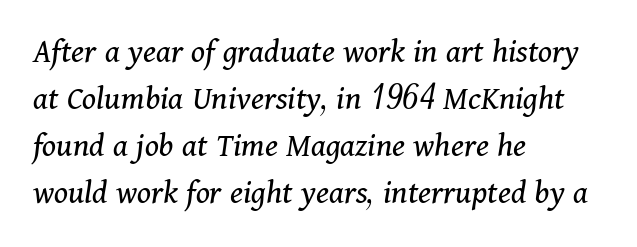
The image shows 35 px regular-weight serif type, italic (leaning right); set left-aligned, normal line spacing (1.34x), normal letter spacing, not underlined; medium stroke contrast and a medium x-height.
